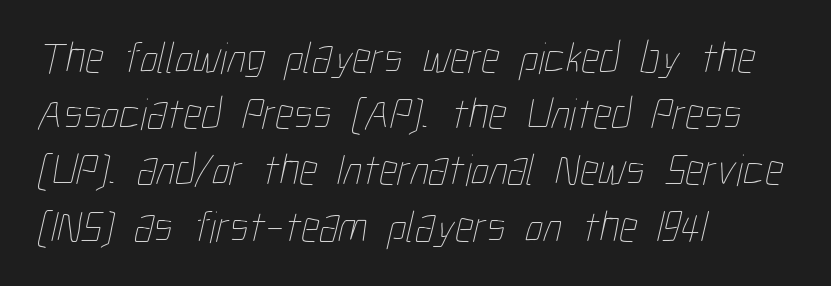
Q: Is the text bold? A: No.
Q: Is the text underlined? A: No.
Q: How is the paragraph aligned? A: Left-aligned.
Q: Is the spacing between letters normal or unusually wide? A: Normal.
Q: Is the spacing between lines tight, normal or loose? A: Normal.
Q: Width (condensed, normal, or wide)? A: Condensed.
Q: Stroke contrast? A: Low.
Q: x-height? A: Medium.
Q: Monospaced? A: No.
